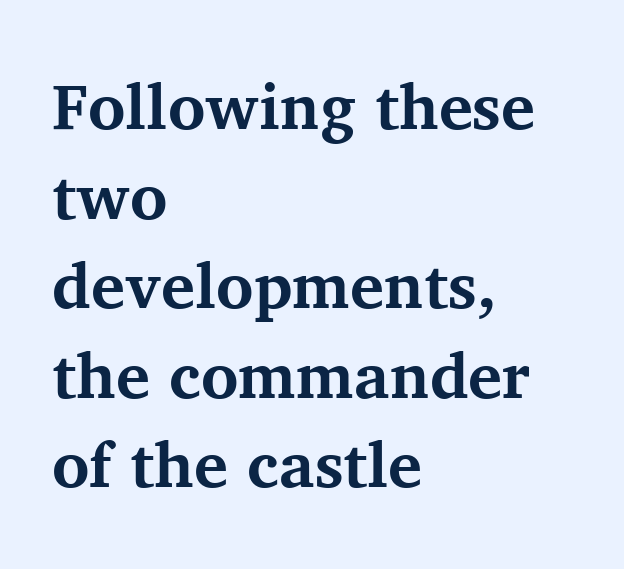
The image shows 64 px bold serif type, upright; set left-aligned, normal line spacing (1.4x), normal letter spacing, not underlined; medium stroke contrast and a medium x-height.
